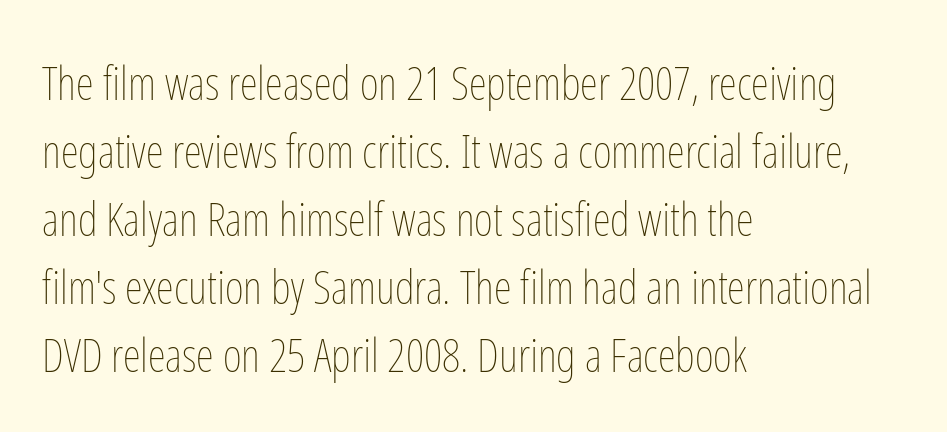
Is the type heavy? It reads as light-to-regular instead. Ascenders rise straight up at ninety degrees. Each new line begins a customary step beneath the previous one. The setting favours the left margin, as ordinary paragraphs usually do. Plain, unruled lines of type. Standard letterfit; no display-style spreading of the glyphs.
